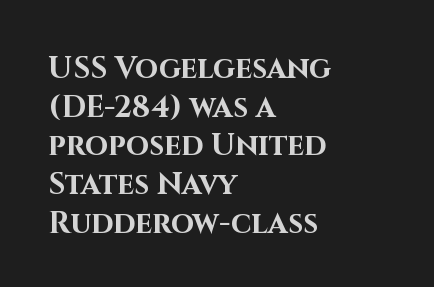
Q: Is the text bold? A: Yes.
Q: Is the text italic (slanted)? A: No, it is upright.
Q: Is the typeface a serif or a sans-serif typeface? A: Sans-serif.
Q: Is the text underlined? A: No.
Q: How is the paragraph aligned? A: Left-aligned.
Q: Is the spacing between letters normal or unusually wide? A: Normal.
Q: Is the spacing between lines tight, normal or loose? A: Normal.
Q: Width (condensed, normal, or wide)? A: Normal.
Q: Stroke contrast? A: High.
Q: x-height? A: Large.
Q: Monospaced? A: No.
